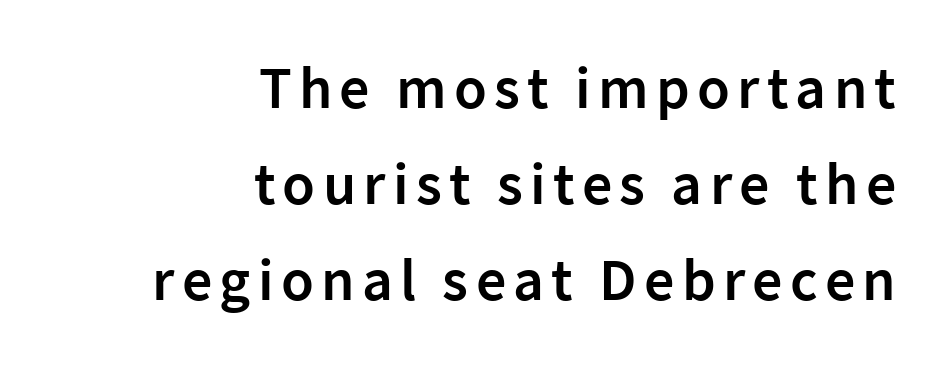
The image shows 60 px semibold sans-serif type, upright; set right-aligned, normal line spacing (1.6x), not underlined; low stroke contrast and a medium x-height.
